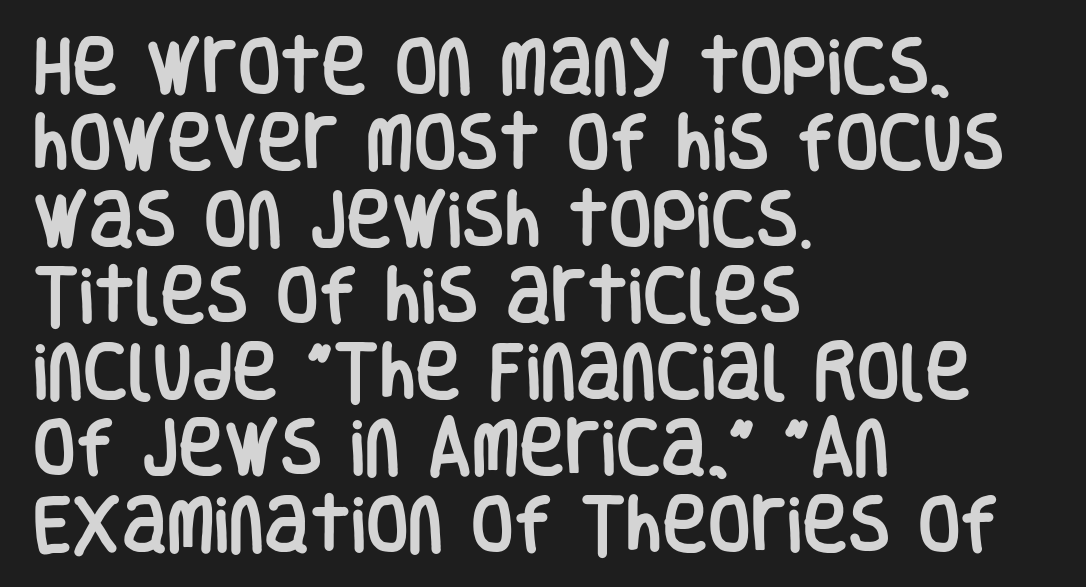
The image shows 62 px condensed sans-serif type, upright; set left-aligned, line spacing 1.23x, normal letter spacing, not underlined; low stroke contrast and a large x-height.
